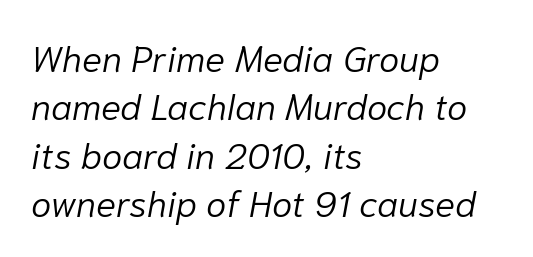
Characters follow at the spacing the type designer built in. Casual observation: everything's shoved over to the left. Each new line begins a customary step beneath the previous one. Beneath every word, the page is bare. This sample has the flowing, uneven cadence of proportional lettering.
